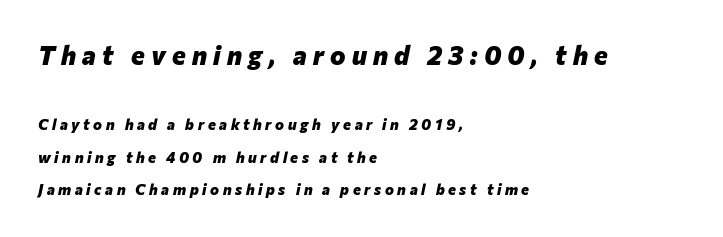
{"italic": "yes", "lean": "right", "slant_degrees": 12, "bold": "yes", "underline": "no", "align": "left", "line_spacing": "loose", "line_spacing_ratio": 2.14, "letter_spacing": "wide", "letter_spacing_em": 0.24, "larger_block": "first", "size_ratio": 1.73, "glyph_px": 26}
